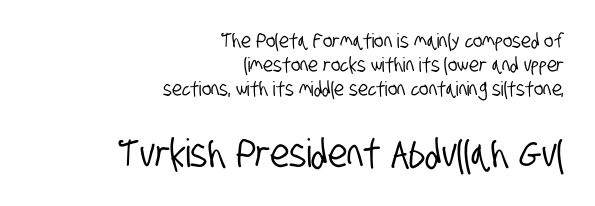
Q: Is the typeface a serif or a sans-serif typeface? A: Sans-serif.
Q: Is the text underlined? A: No.
Q: How is the paragraph aligned? A: Right-aligned.
Q: Is the spacing between letters normal or unusually wide? A: Normal.
Q: Which block of text is set in a larger size, the first (top) or the second (bottom)? A: The second (bottom) one.
Q: Width (condensed, normal, or wide)? A: Condensed.
Q: Stroke contrast? A: Low.
Q: x-height? A: Large.
Q: Monospaced? A: No.
